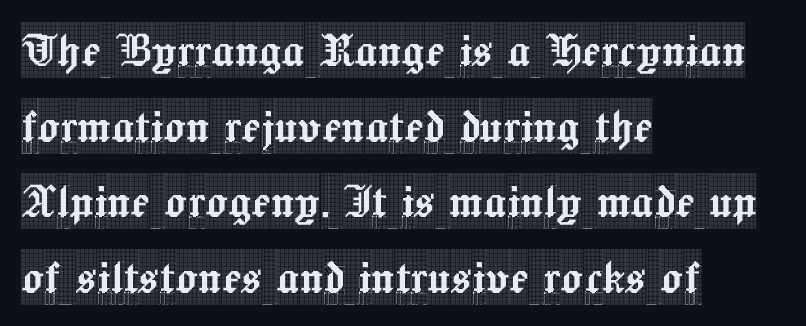
Default kerning and tracking; the words read as compact shapes. Style check: upright. The zone under the glyphs is completely vacant. Caption: multi-line text, flush left, ragged right. These lines are rendered in a variable-pitch font.
